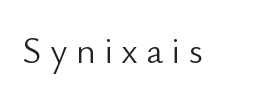
Q: Is the text bold? A: No.
Q: Is the text italic (slanted)? A: No, it is upright.
Q: Is the typeface a serif or a sans-serif typeface? A: Sans-serif.
Q: Is the text underlined? A: No.
Q: Is the spacing between letters normal or unusually wide? A: Unusually wide.
Q: Width (condensed, normal, or wide)? A: Normal.
Q: Stroke contrast? A: Low.
Q: x-height? A: Small.
Q: Monospaced? A: No.
